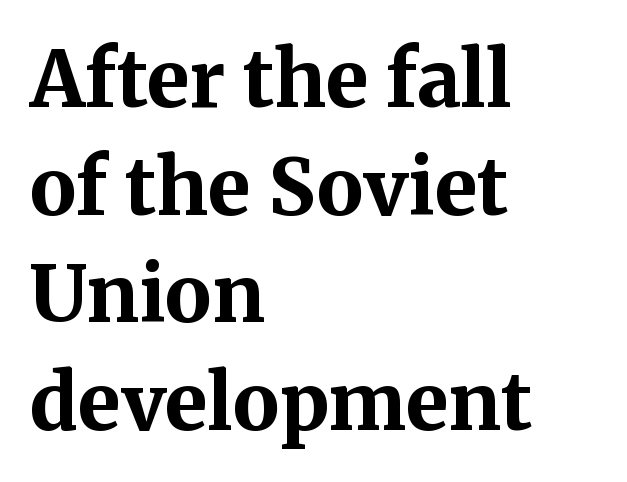
The image shows 78 px bold serif type, upright; set left-aligned, normal line spacing (1.38x), normal letter spacing, not underlined; medium stroke contrast and a medium x-height.
